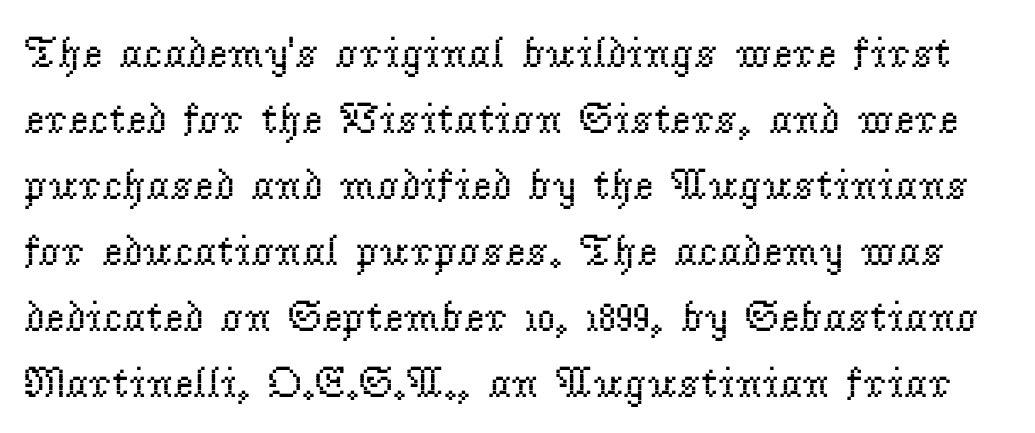
{"serif": "yes", "italic": "no", "bold": "no", "weight": "regular", "width": "normal", "stroke_contrast": "low", "x_height": "small", "monospaced": "no", "underline": "no", "line_spacing": "normal", "line_spacing_ratio": 1.5, "letter_spacing": "normal", "letter_spacing_em": 0.0, "glyph_px": 44}
